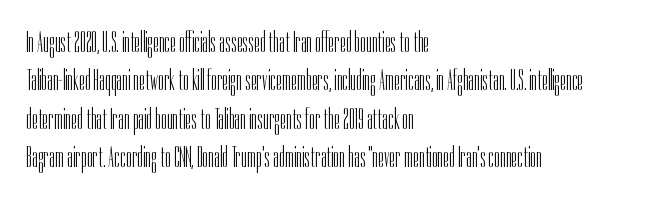
The letterforms sit shoulder to shoulder at normal distance. A normal amount of white space separates one row of letters from the next. Does the lettering tilt? It doesn't — this is upright. Font category for this specimen: sans-serif. This sample has the flowing, uneven cadence of proportional lettering. The ragged edge is on the right, which tells us the setting is flush left.
